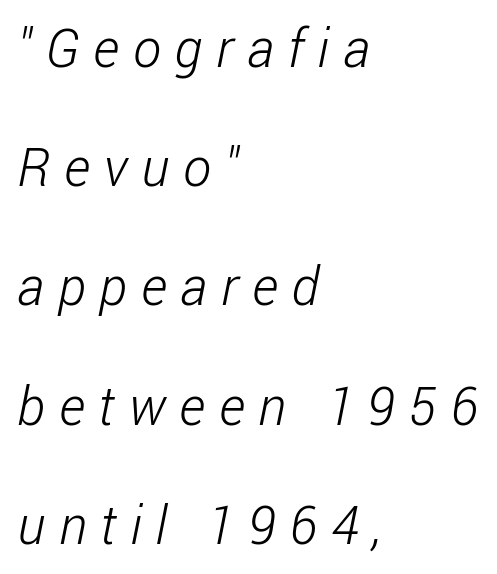
{"serif": "no", "bold": "no", "weight": "light", "width": "condensed", "stroke_contrast": "low", "x_height": "medium", "monospaced": "no", "underline": "no", "align": "left", "line_spacing": "loose", "line_spacing_ratio": 2.25, "letter_spacing": "wide", "letter_spacing_em": 0.26, "glyph_px": 53}
